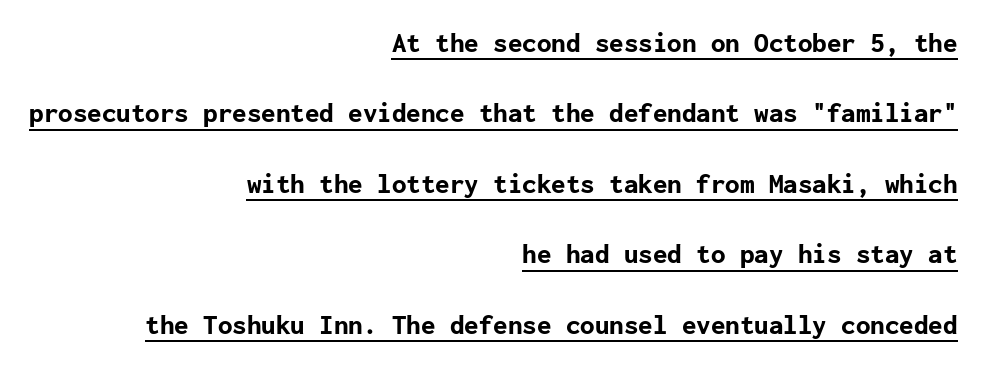
The letters sit at their default tracking, neither squeezed nor spread. Students, observe: this is what heavily led, spacious text looks like. The lettering stays uniformly vertical, giving the passage a roman look. Does the type have serifs? No, each stem ends abruptly. Line endings align vertically; line beginnings do not.
